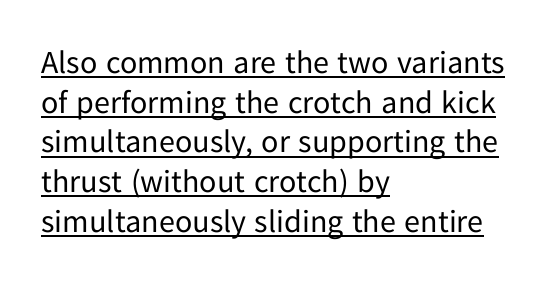
Q: Is the text bold? A: No.
Q: Is the text italic (slanted)? A: No, it is upright.
Q: Is the typeface a serif or a sans-serif typeface? A: Sans-serif.
Q: Is the text underlined? A: Yes.
Q: How is the paragraph aligned? A: Left-aligned.
Q: Is the spacing between letters normal or unusually wide? A: Normal.
Q: Width (condensed, normal, or wide)? A: Normal.
Q: Stroke contrast? A: Low.
Q: x-height? A: Medium.
Q: Monospaced? A: No.
